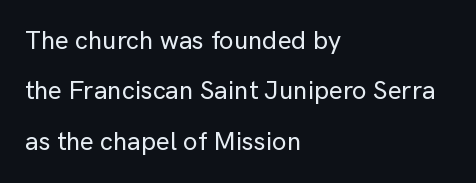
The image shows 26 px text type, upright; set left-aligned, loose line spacing (1.94x), normal letter spacing, not underlined.
